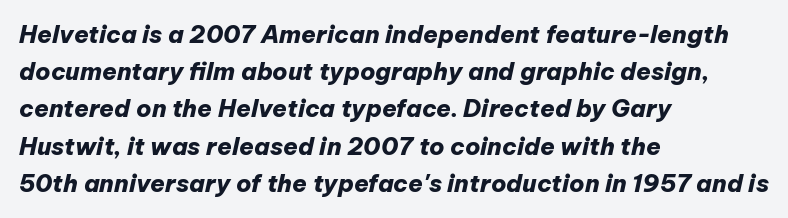
{"italic": "yes", "lean": "right", "slant_degrees": 12, "bold": "yes", "underline": "no", "align": "left", "line_spacing": "normal", "line_spacing_ratio": 1.55, "letter_spacing": "normal", "letter_spacing_em": 0.0, "glyph_px": 24}
